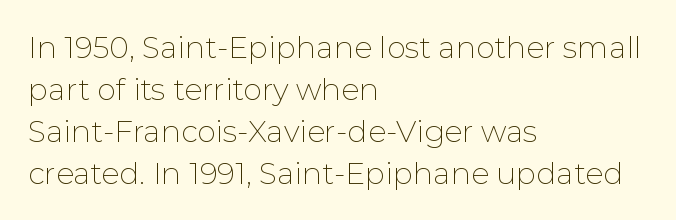
Check under the words: just untouched page. Quick note: not italic, upright. Students, observe: this is what conventionally led text looks like. What stands out about the letter spacing? Nothing — it is the standard amount. The setting favours the left margin, as ordinary paragraphs usually do.
